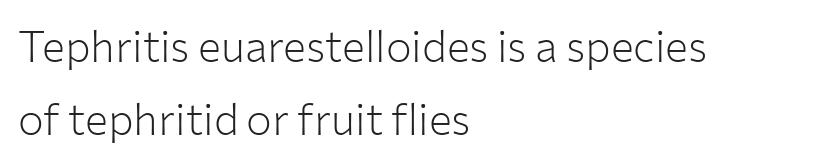
{"serif": "no", "italic": "no", "bold": "no", "weight": "light", "width": "normal", "stroke_contrast": "low", "x_height": "medium", "monospaced": "no", "underline": "no", "align": "left", "line_spacing": "normal", "line_spacing_ratio": 1.7, "letter_spacing": "normal", "letter_spacing_em": 0.0, "glyph_px": 43}
